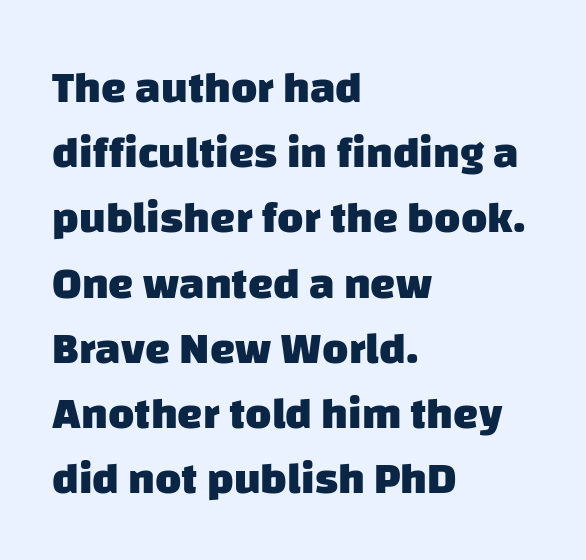
{"serif": "no", "bold": "yes", "weight": "heavy", "width": "normal", "stroke_contrast": "low", "x_height": "large", "monospaced": "no", "underline": "no", "align": "left", "line_spacing": "normal", "line_spacing_ratio": 1.45, "letter_spacing": "normal", "letter_spacing_em": 0.0, "glyph_px": 45}
